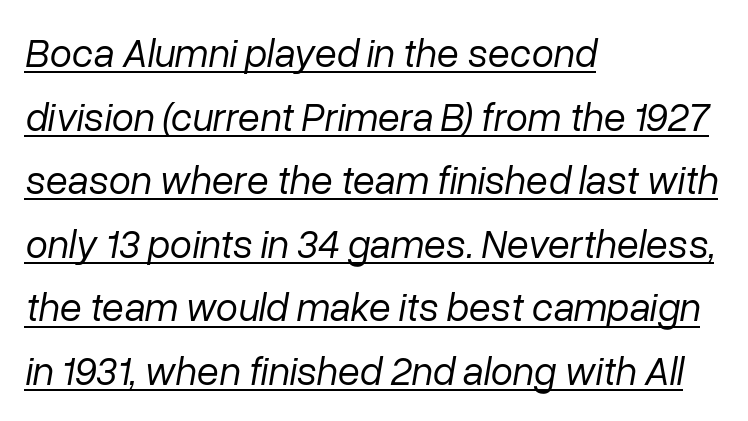
The image shows 40 px regular-weight type, italic (leaning right); set left-aligned, normal line spacing (1.59x), normal letter spacing, underlined; low stroke contrast and a medium x-height.
